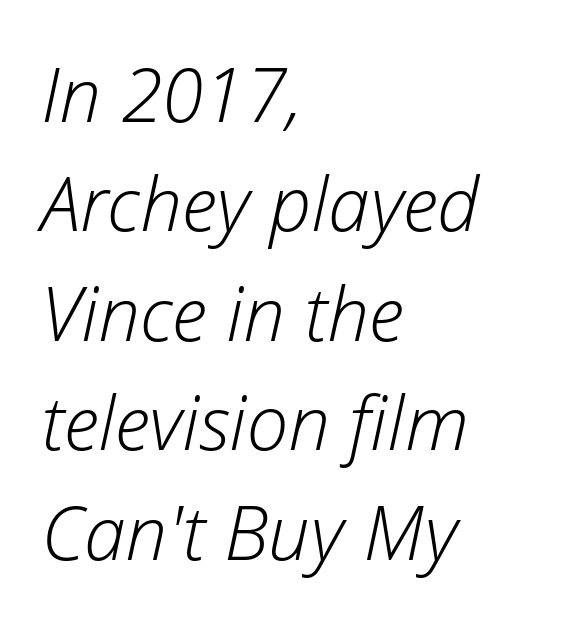
Q: Is the text bold? A: No.
Q: Is the text italic (slanted)? A: Yes, it leans right by about 12 degrees.
Q: Is the text underlined? A: No.
Q: How is the paragraph aligned? A: Left-aligned.
Q: Is the spacing between letters normal or unusually wide? A: Normal.
Q: Is the spacing between lines tight, normal or loose? A: Normal.
Q: Width (condensed, normal, or wide)? A: Normal.
Q: Stroke contrast? A: Low.
Q: x-height? A: Medium.
Q: Monospaced? A: No.
